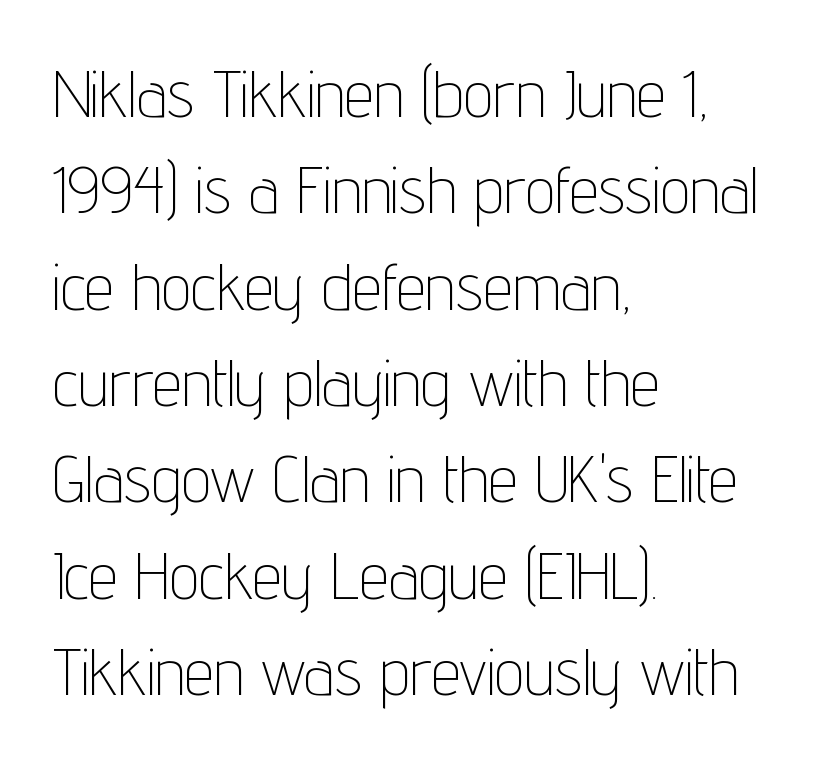
Q: Is the text bold? A: No.
Q: Is the text italic (slanted)? A: No, it is upright.
Q: Is the typeface a serif or a sans-serif typeface? A: Sans-serif.
Q: Is the text underlined? A: No.
Q: How is the paragraph aligned? A: Left-aligned.
Q: Is the spacing between letters normal or unusually wide? A: Normal.
Q: Is the spacing between lines tight, normal or loose? A: Normal.
Q: Width (condensed, normal, or wide)? A: Condensed.
Q: Stroke contrast? A: Low.
Q: x-height? A: Medium.
Q: Monospaced? A: No.
